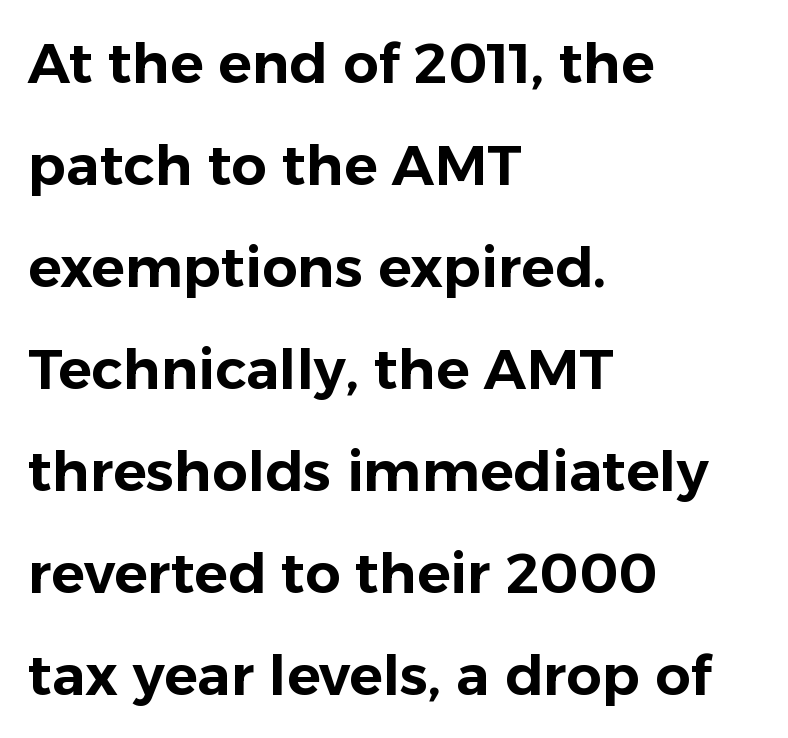
{"serif": "no", "italic": "no", "width": "normal", "stroke_contrast": "low", "x_height": "medium", "monospaced": "no", "underline": "no", "align": "left", "line_spacing_ratio": 1.82, "letter_spacing": "normal", "letter_spacing_em": 0.0, "glyph_px": 56}
